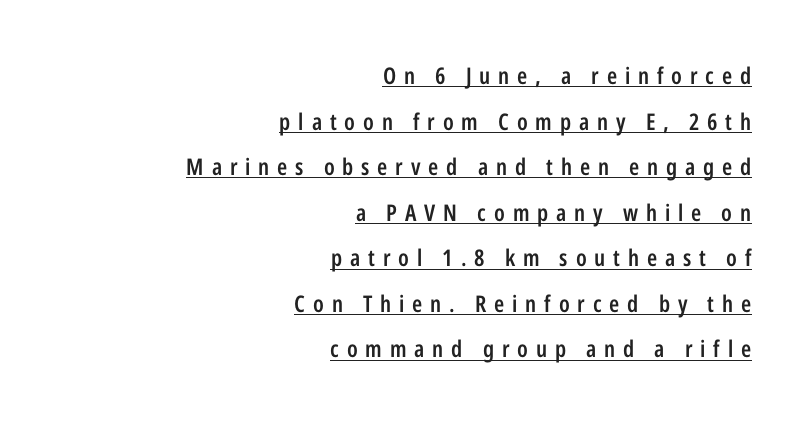
The image shows 23 px text type, upright; set right-aligned, loose line spacing (1.98x), unusually wide letter spacing (+0.34 em), underlined.
